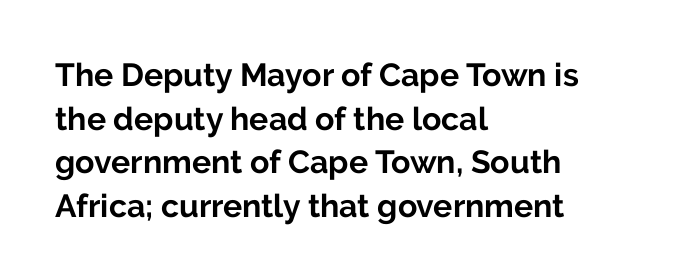
Q: Is the text bold? A: Yes.
Q: Is the text italic (slanted)? A: No, it is upright.
Q: Is the typeface a serif or a sans-serif typeface? A: Sans-serif.
Q: Is the text underlined? A: No.
Q: How is the paragraph aligned? A: Left-aligned.
Q: Is the spacing between letters normal or unusually wide? A: Normal.
Q: Is the spacing between lines tight, normal or loose? A: Normal.
Q: Width (condensed, normal, or wide)? A: Normal.
Q: Stroke contrast? A: Low.
Q: x-height? A: Medium.
Q: Monospaced? A: No.
